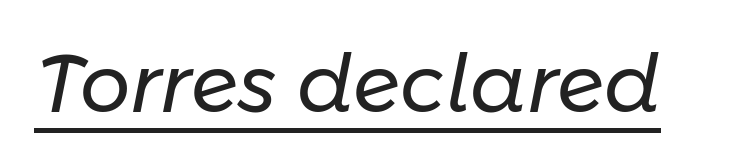
Q: Is the text bold? A: No.
Q: Is the text italic (slanted)? A: Yes, it leans right by about 11 degrees.
Q: Is the text underlined? A: Yes.
Q: Is the spacing between letters normal or unusually wide? A: Normal.
Q: Width (condensed, normal, or wide)? A: Normal.
Q: Stroke contrast? A: Low.
Q: x-height? A: Medium.
Q: Monospaced? A: No.
